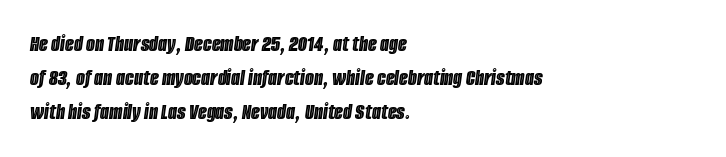
Descenders are the only things crossing below the line. Is the letter spacing exaggerated? No — it looks like the ordinary default. Looking at the ascenders, they clearly lean. Is the block centered? No — it sits flush against the left margin.
